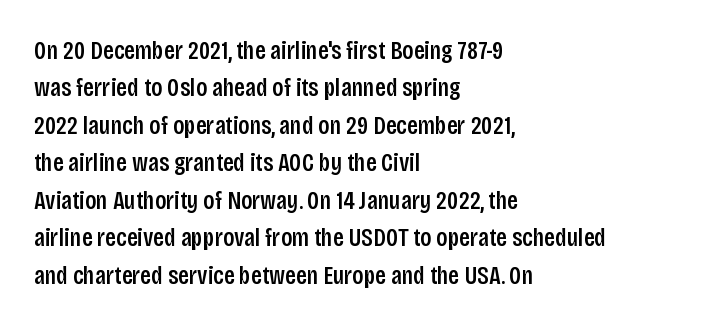
Q: Is the text italic (slanted)? A: No, it is upright.
Q: Is the text underlined? A: No.
Q: How is the paragraph aligned? A: Left-aligned.
Q: Is the spacing between letters normal or unusually wide? A: Normal.
Q: Is the spacing between lines tight, normal or loose? A: Normal.
